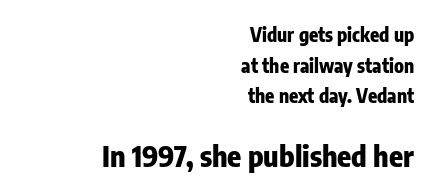
{"serif": "no", "italic": "no", "bold": "yes", "weight": "heavy", "width": "condensed", "stroke_contrast": "low", "x_height": "medium", "monospaced": "no", "underline": "no", "align": "right", "line_spacing": "normal", "line_spacing_ratio": 1.61, "letter_spacing": "normal", "letter_spacing_em": 0.0, "larger_block": "second", "size_ratio": 1.53, "glyph_px": 29}
